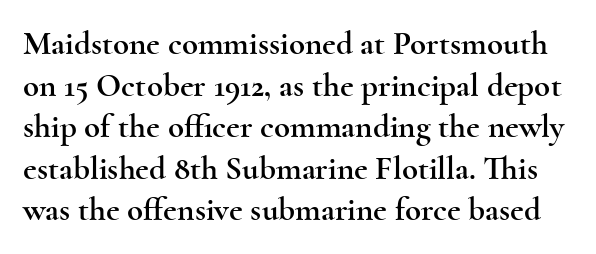
{"serif": "yes", "italic": "no", "width": "wide", "x_height": "small", "monospaced": "no", "underline": "no", "line_spacing": "normal", "line_spacing_ratio": 1.26, "letter_spacing": "normal", "letter_spacing_em": 0.0, "glyph_px": 33}
